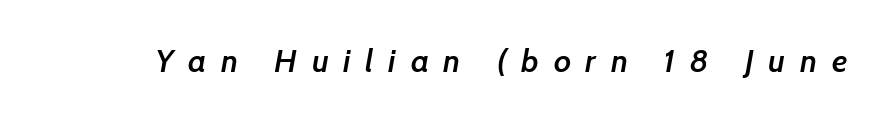
The image shows 32 px semibold type, italic (leaning right); set unusually wide letter spacing (+0.46 em), not underlined; low stroke contrast and a medium x-height.
